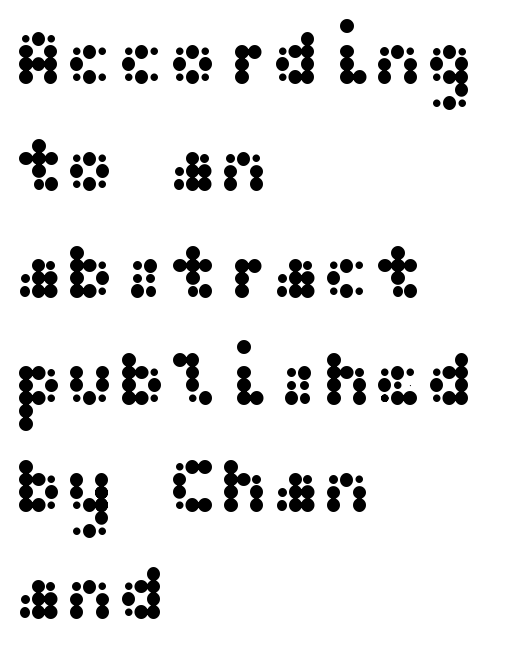
The characters display no serif detailing; their extremities are plain. Casual observation: everything's shoved over to the left. A normal amount of white space separates one row of letters from the next. Anything drawn beneath the words? Only blank space. Spacing between characters is what you'd get straight out of the box. Quick note: not italic, upright.
